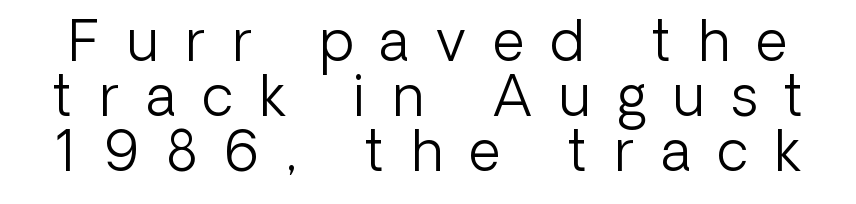
In terms of leading, this rendering errs on the cramped side. Do the characters align in a grid? No, the font is proportional. The horizontal fit of the characters is loose and conspicuously gappy. The text was rendered using a sans face with plain stroke endings.
